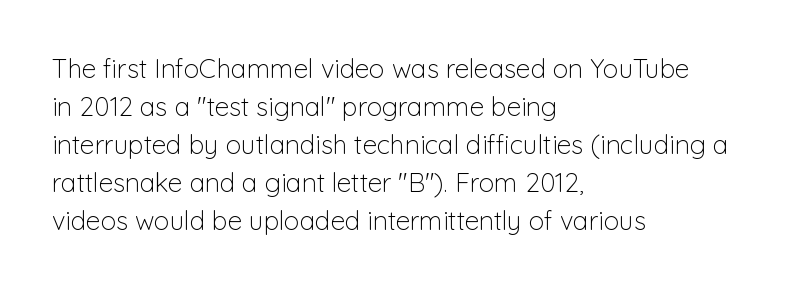
Visually the block forms a straight wall on the left and a jagged coastline on the right. Caption: standard tracking, unaltered. The type sits square on the baseline with zero lean. Weight: not bold — regular or lighter.
